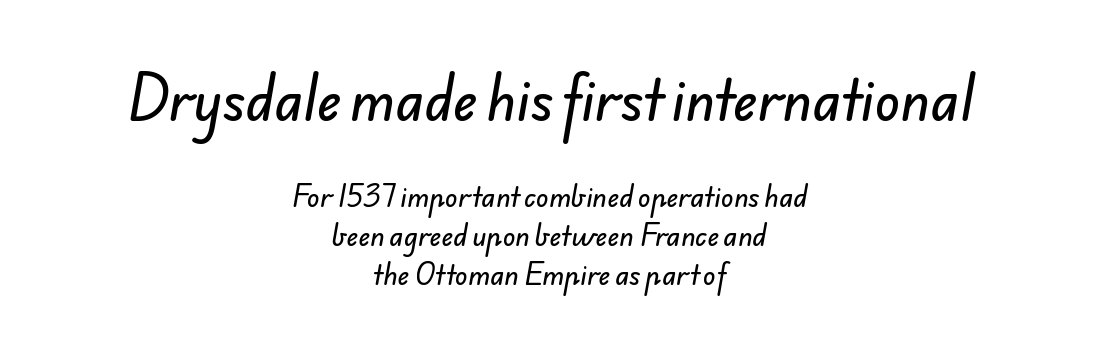
{"serif": "no", "width": "normal", "stroke_contrast": "low", "x_height": "small", "monospaced": "no", "underline": "no", "align": "center", "line_spacing": "normal", "line_spacing_ratio": 1.49, "letter_spacing": "normal", "letter_spacing_em": 0.0, "larger_block": "first", "size_ratio": 2.04, "glyph_px": 53}
